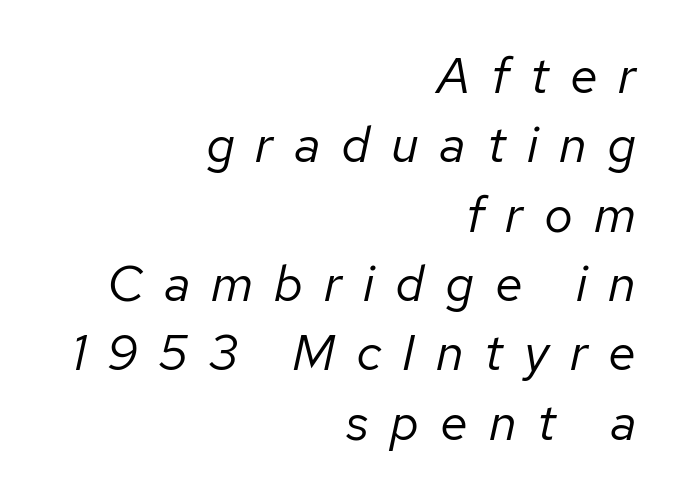
{"italic": "yes", "lean": "right", "slant_degrees": 12, "bold": "no", "weight": "regular", "width": "normal", "stroke_contrast": "low", "x_height": "medium", "monospaced": "no", "underline": "no", "align": "right", "line_spacing": "normal", "line_spacing_ratio": 1.36, "letter_spacing": "wide", "letter_spacing_em": 0.41, "glyph_px": 51}
